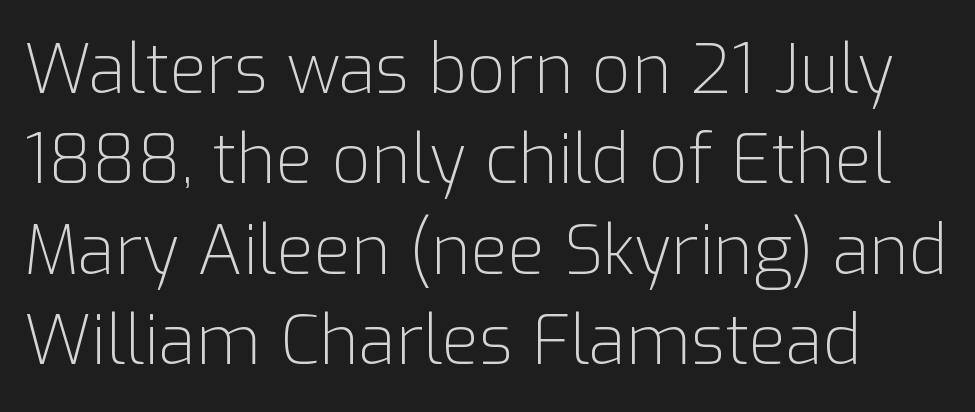
The image shows 68 px light sans-serif type, upright; set normal line spacing (1.33x), normal letter spacing, not underlined; low stroke contrast and a medium x-height.
